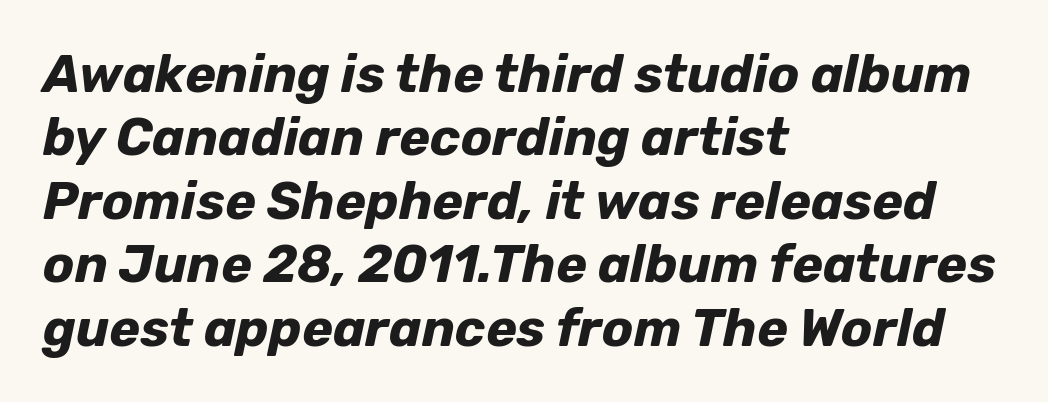
Q: Is the text bold? A: Yes.
Q: Is the text italic (slanted)? A: Yes, it leans right by about 12 degrees.
Q: Is the text underlined? A: No.
Q: How is the paragraph aligned? A: Left-aligned.
Q: Is the spacing between letters normal or unusually wide? A: Normal.
Q: Width (condensed, normal, or wide)? A: Normal.
Q: Stroke contrast? A: Low.
Q: x-height? A: Medium.
Q: Monospaced? A: No.
